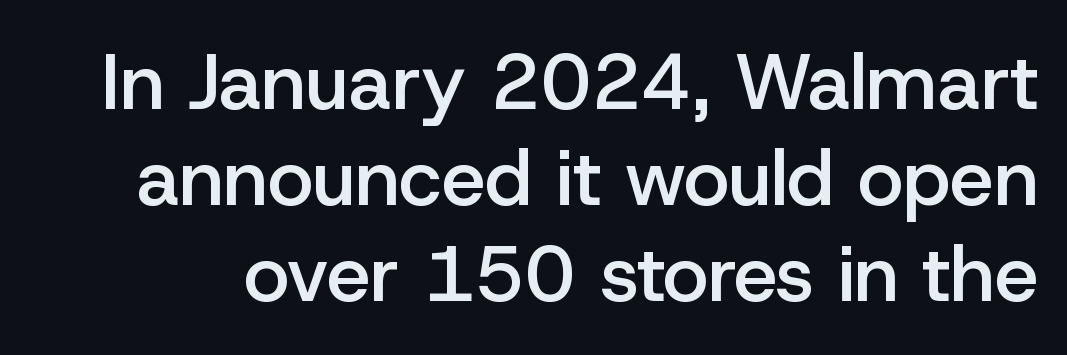
Q: Is the text bold? A: Semi-bold.
Q: Is the text italic (slanted)? A: No, it is upright.
Q: Is the typeface a serif or a sans-serif typeface? A: Sans-serif.
Q: Is the text underlined? A: No.
Q: Is the spacing between letters normal or unusually wide? A: Normal.
Q: Width (condensed, normal, or wide)? A: Normal.
Q: Stroke contrast? A: Low.
Q: x-height? A: Medium.
Q: Monospaced? A: No.
